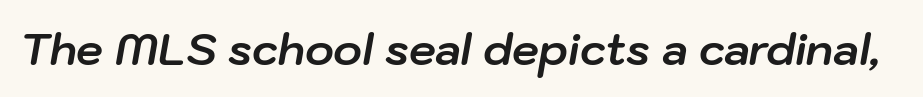
Q: Is the text bold? A: Yes.
Q: Is the text italic (slanted)? A: Yes, it leans right by about 10 degrees.
Q: Is the text underlined? A: No.
Q: Is the spacing between letters normal or unusually wide? A: Normal.
Q: Width (condensed, normal, or wide)? A: Normal.
Q: Stroke contrast? A: Low.
Q: x-height? A: Medium.
Q: Monospaced? A: No.
